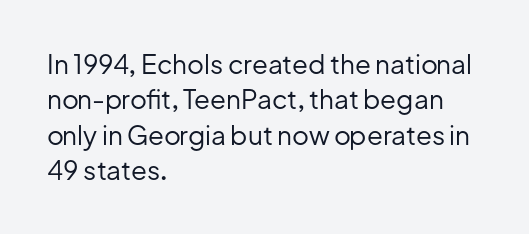
Vertically, the passage feels balanced, rows spaced as you'd expect. No italicization has been applied; the sample stays upright. A bare baseline throughout the passage. Think standard paragraph weight, or any step lighter than that.
